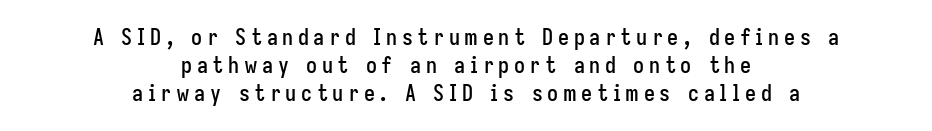
{"italic": "no", "underline": "no", "align": "center", "line_spacing": "normal", "line_spacing_ratio": 1.27, "letter_spacing": "wide", "letter_spacing_em": 0.21, "glyph_px": 22}
